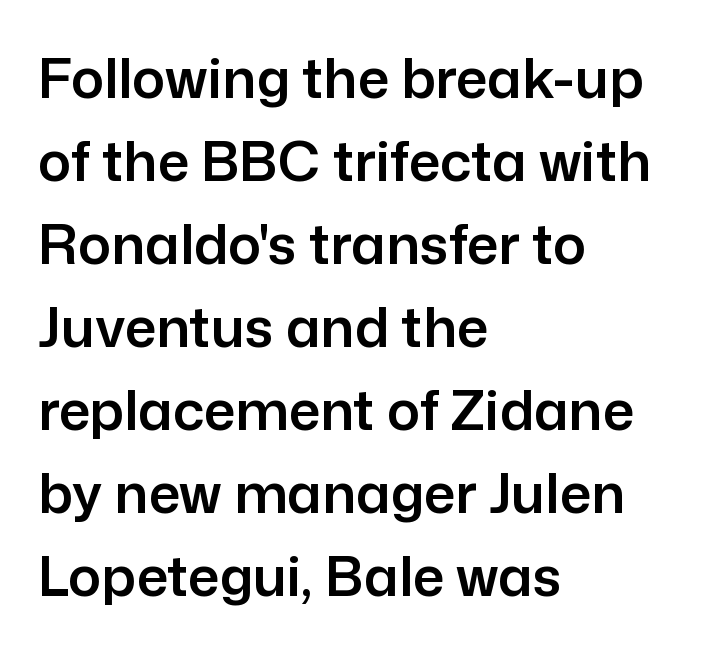
Check under the words: just untouched page. These lines are rendered in a variable-pitch font. Horizontally, the lines are justified to the leading edge only. This rendering leaves character spacing at its baseline value. Classification — sans serif.
